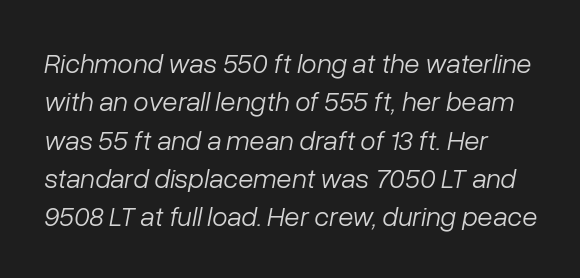
An italicized treatment has been applied to the whole sample. Spacing between characters is what you'd get straight out of the box. A student would call this left alignment; a typographer would say flush left, rag right. Vertical stems look standard width or narrower in stroke. Here the designer chose a conventional face with non-uniform glyph widths.
